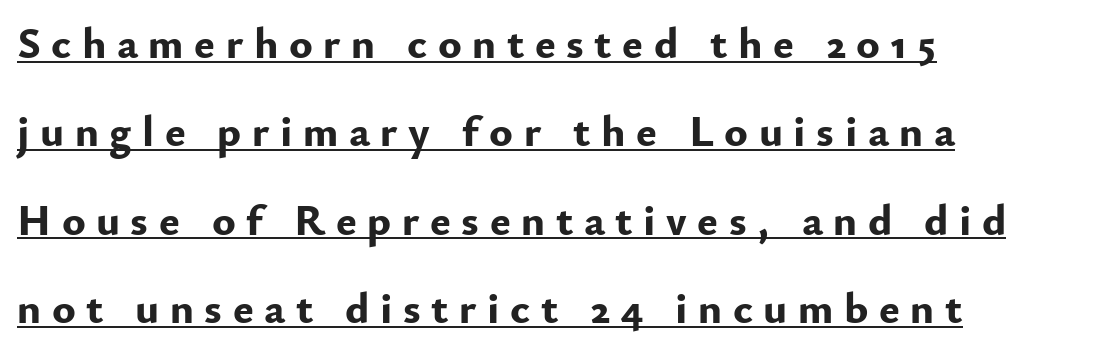
The image shows 44 px bold sans-serif type, upright; set left-aligned, loose line spacing (2.01x), unusually wide letter spacing (+0.24 em), underlined; low stroke contrast and a small x-height.
